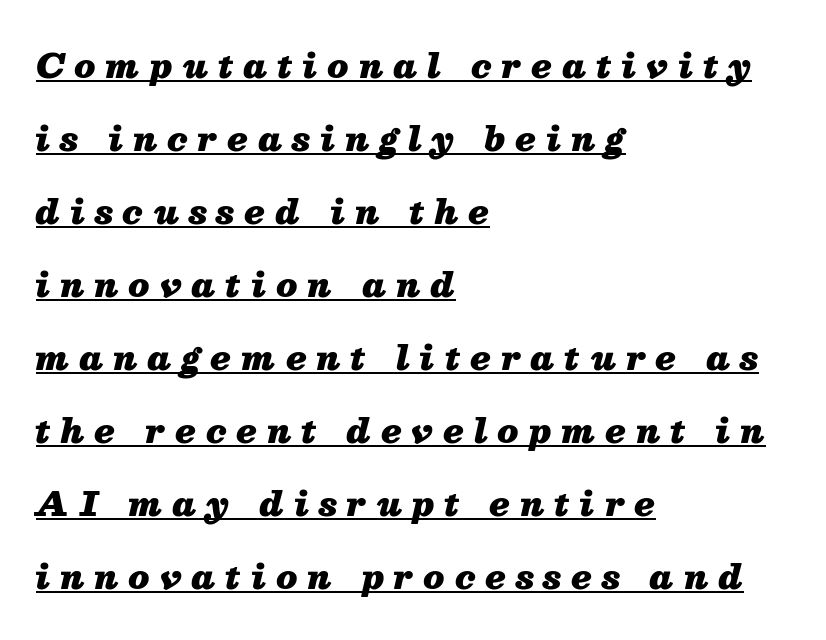
Q: Is the text bold? A: Yes.
Q: Is the text italic (slanted)? A: Yes, it leans right by about 13 degrees.
Q: Is the text underlined? A: Yes.
Q: How is the paragraph aligned? A: Left-aligned.
Q: Is the spacing between letters normal or unusually wide? A: Unusually wide.
Q: Is the spacing between lines tight, normal or loose? A: Loose.
Q: Width (condensed, normal, or wide)? A: Normal.
Q: Stroke contrast? A: Medium.
Q: x-height? A: Medium.
Q: Monospaced? A: No.
